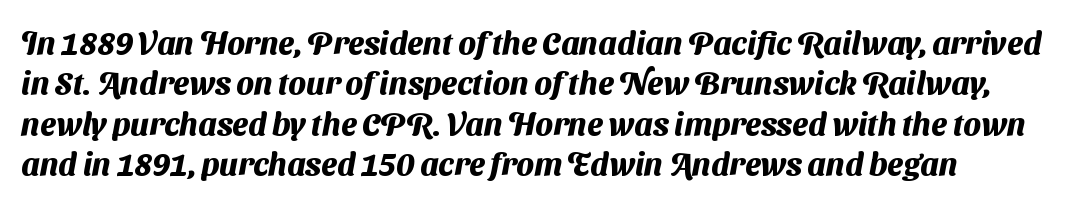
Q: Is the text bold? A: Yes.
Q: Is the typeface a serif or a sans-serif typeface? A: Sans-serif.
Q: Is the text underlined? A: No.
Q: Is the spacing between letters normal or unusually wide? A: Normal.
Q: Is the spacing between lines tight, normal or loose? A: Normal.
Q: Width (condensed, normal, or wide)? A: Normal.
Q: Stroke contrast? A: Medium.
Q: x-height? A: Medium.
Q: Monospaced? A: No.
